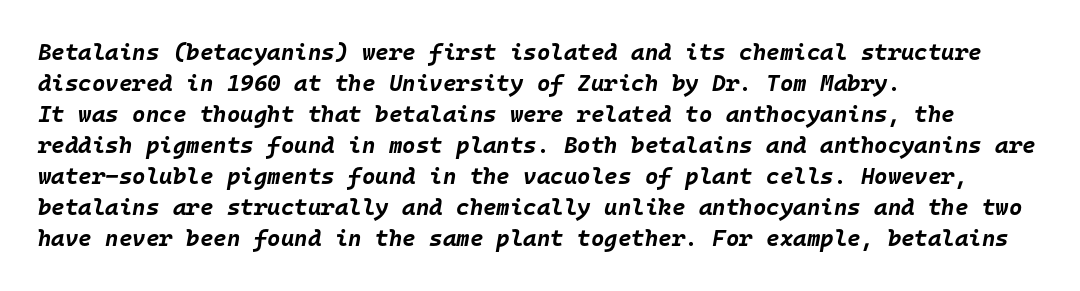
The image shows 23 px bold type, italic (leaning right); set left-aligned, normal line spacing (1.35x), normal letter spacing, not underlined.
